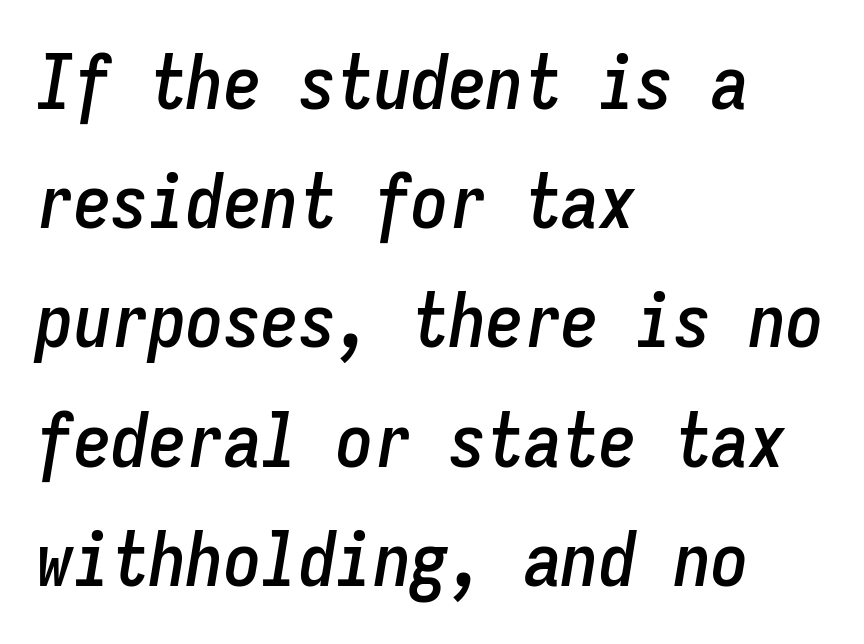
Caption: standard tracking, unaltered. If you drew a line through each stem, it would be angled. The face used here is monospaced, like something from a code editor. This block has exactly the height ordinary leading produces. Every row of glyphs begins at an identical x-position on the left. The specimen omits any rule beneath the text block's lines.
